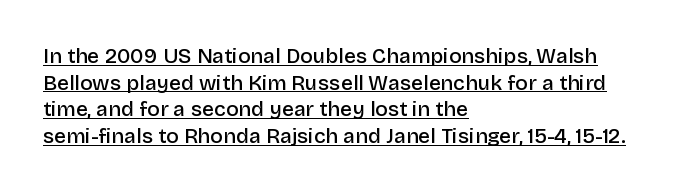
{"italic": "no", "bold": "semi", "underline": "yes", "align": "left", "line_spacing": "normal", "line_spacing_ratio": 1.27, "letter_spacing": "normal", "letter_spacing_em": 0.0, "glyph_px": 21}
